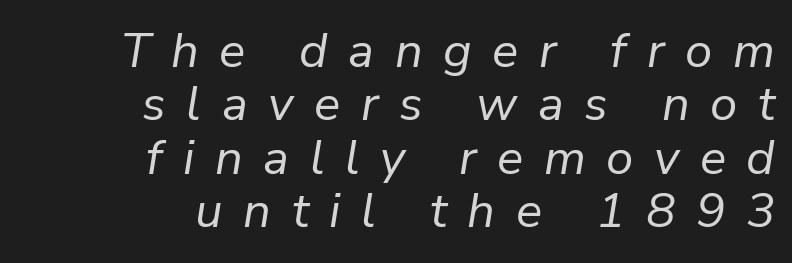
The image shows 49 px regular-weight type, italic (leaning right); set right-aligned, tight line spacing (1.09x), unusually wide letter spacing (+0.42 em), not underlined; low stroke contrast and a medium x-height.
